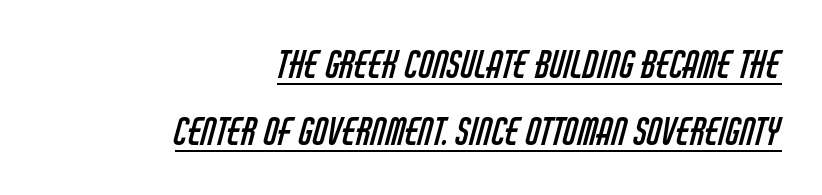
Q: Is the text bold? A: No.
Q: Is the typeface a serif or a sans-serif typeface? A: Sans-serif.
Q: Is the text underlined? A: Yes.
Q: How is the paragraph aligned? A: Right-aligned.
Q: Is the spacing between letters normal or unusually wide? A: Normal.
Q: Width (condensed, normal, or wide)? A: Condensed.
Q: Stroke contrast? A: Low.
Q: x-height? A: Large.
Q: Monospaced? A: No.
